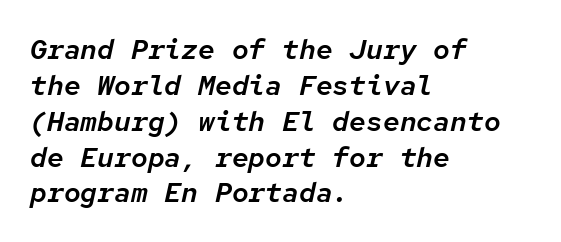
{"italic": "yes", "lean": "right", "slant_degrees": 12, "width": "normal", "stroke_contrast": "low", "x_height": "medium", "monospaced": "yes", "underline": "no", "align": "left", "line_spacing": "normal", "line_spacing_ratio": 1.28, "letter_spacing": "normal", "letter_spacing_em": 0.0, "glyph_px": 28}
